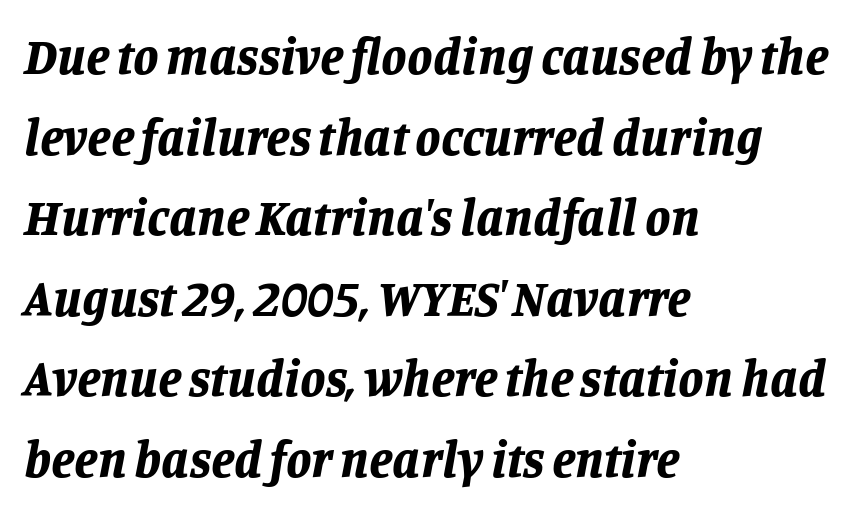
The image shows 51 px bold type, italic (leaning right); set left-aligned, normal line spacing (1.58x), normal letter spacing, not underlined; low stroke contrast and a large x-height.
